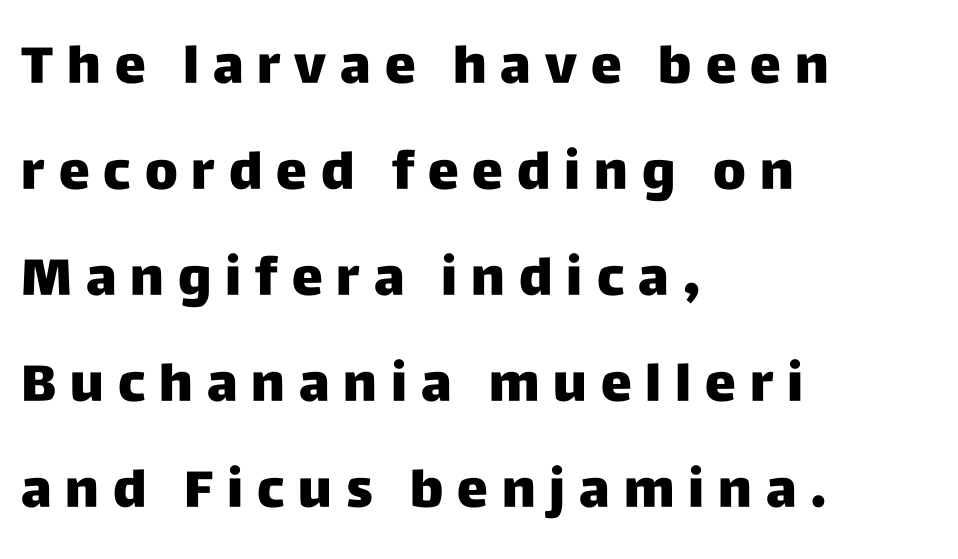
The image shows 52 px heavy sans-serif type, upright; set left-aligned, loose line spacing (2.04x), unusually wide letter spacing (+0.27 em), not underlined; low stroke contrast and a large x-height.
